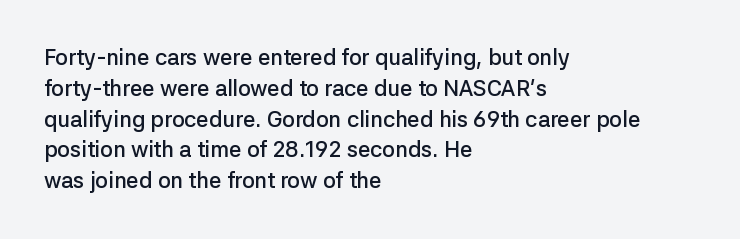
Q: Is the text bold? A: Semi-bold.
Q: Is the text italic (slanted)? A: No, it is upright.
Q: Is the text underlined? A: No.
Q: How is the paragraph aligned? A: Left-aligned.
Q: Is the spacing between letters normal or unusually wide? A: Normal.
Q: Is the spacing between lines tight, normal or loose? A: Normal.
